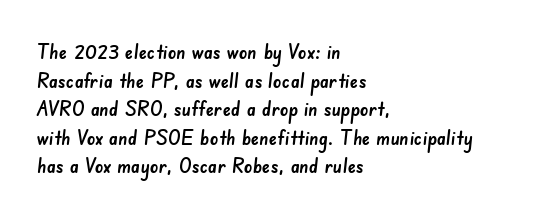
If you drew a ruler down the left edge, every line would touch it. Lines of text with bare space underneath. Regarding leading, the lines here are spaced in the standard way. Standard letterfit; no display-style spreading of the glyphs.
